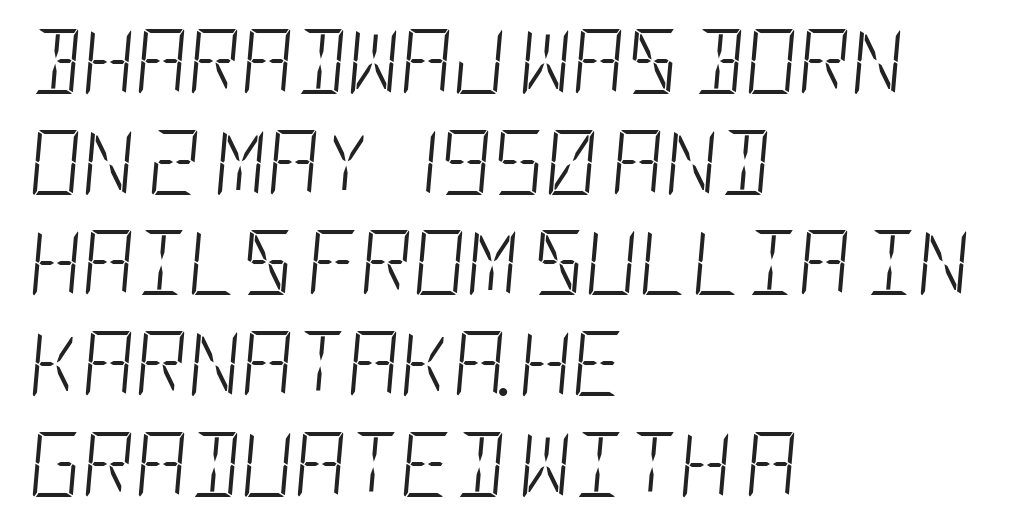
The image shows 65 px light, condensed type, italic (leaning right); set left-aligned, normal line spacing (1.55x), normal letter spacing, not underlined; low stroke contrast and a large x-height.
